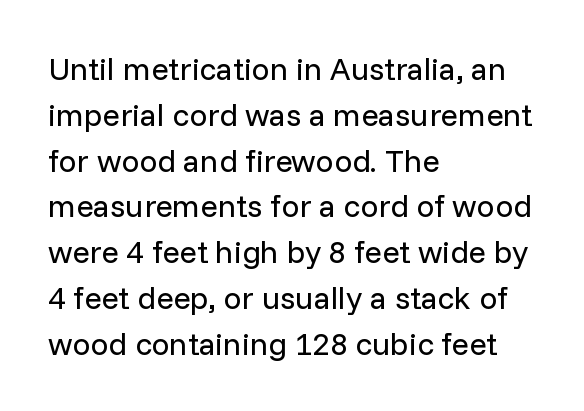
{"serif": "no", "italic": "no", "bold": "no", "weight": "regular", "width": "normal", "stroke_contrast": "low", "x_height": "medium", "monospaced": "no", "underline": "no", "align": "left", "line_spacing": "normal", "line_spacing_ratio": 1.43, "letter_spacing": "normal", "letter_spacing_em": 0.0, "glyph_px": 32}
